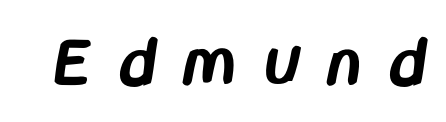
{"serif": "no", "bold": "yes", "weight": "semibold", "width": "condensed", "stroke_contrast": "low", "x_height": "large", "underline": "no", "letter_spacing": "wide", "letter_spacing_em": 0.42, "glyph_px": 73}
